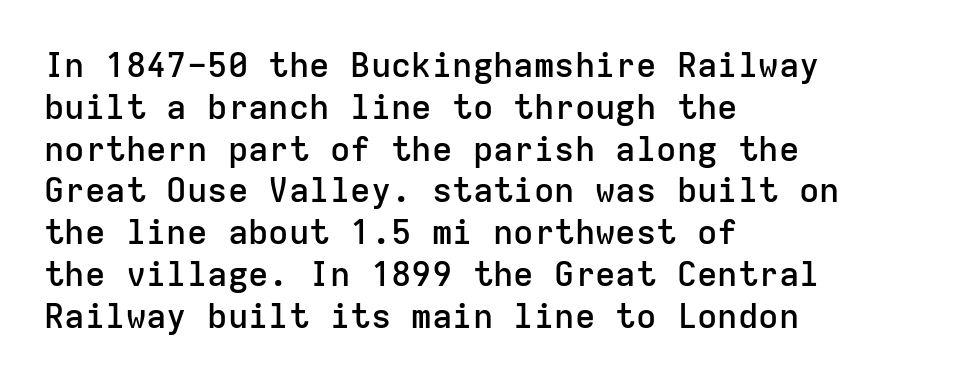
Q: Is the text bold? A: Semi-bold.
Q: Is the text italic (slanted)? A: No, it is upright.
Q: Is the typeface a serif or a sans-serif typeface? A: Sans-serif.
Q: Is the text underlined? A: No.
Q: How is the paragraph aligned? A: Left-aligned.
Q: Is the spacing between letters normal or unusually wide? A: Normal.
Q: Width (condensed, normal, or wide)? A: Normal.
Q: Stroke contrast? A: Low.
Q: x-height? A: Medium.
Q: Monospaced? A: Yes.
